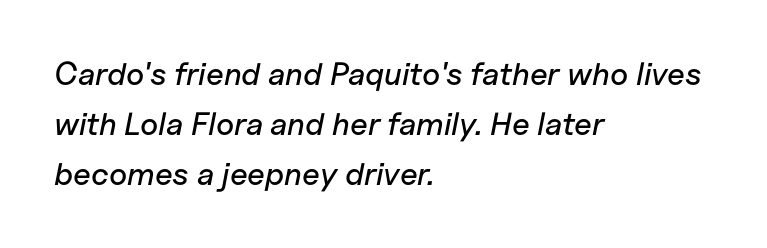
The image shows 32 px text type, italic (leaning right); set left-aligned, normal line spacing (1.57x), normal letter spacing, not underlined; low stroke contrast and a medium x-height.
